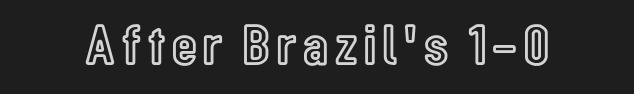
The image shows 57 px condensed type, upright; set not underlined; a medium x-height.
